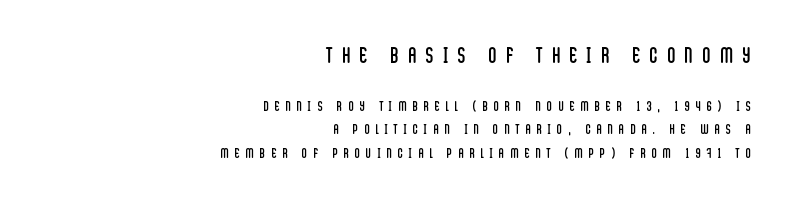
This rendering widens character spacing well past its baseline value. A light-to-regular cut is what we see here. You get the large type first, then a drop to smaller type. Lines of text with bare space underneath. Interline gaps are of average width in this sample. The ragged edge is on the left, which tells us the setting is flush right.
